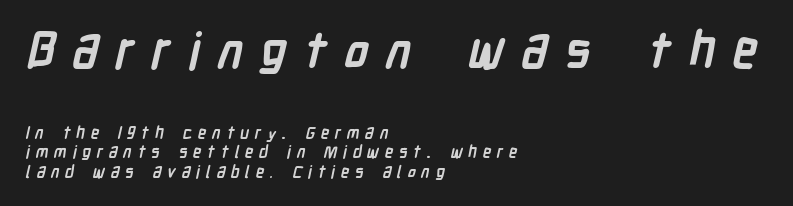
Has an underline been added? It has not. The letters are spread apart with noticeably loose tracking. Does the weight exceed regular? Yes, all the way to bold. Leftover space on each line is placed entirely after the last word. Each letter's strokes conclude bluntly, with no projecting serifs.
